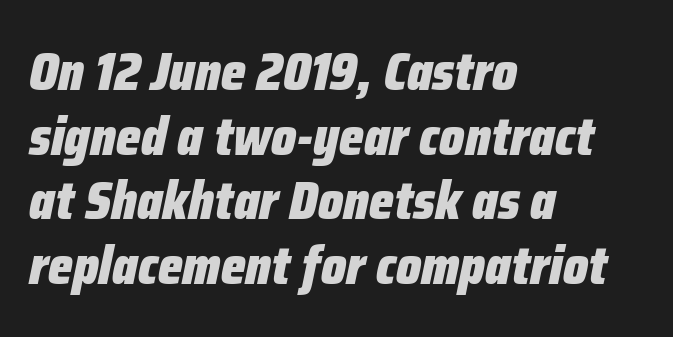
{"italic": "yes", "lean": "right", "slant_degrees": 12, "bold": "yes", "weight": "heavy", "width": "condensed", "stroke_contrast": "low", "x_height": "medium", "monospaced": "no", "underline": "no", "align": "left", "line_spacing_ratio": 1.22, "letter_spacing": "normal", "letter_spacing_em": 0.0, "glyph_px": 53}
